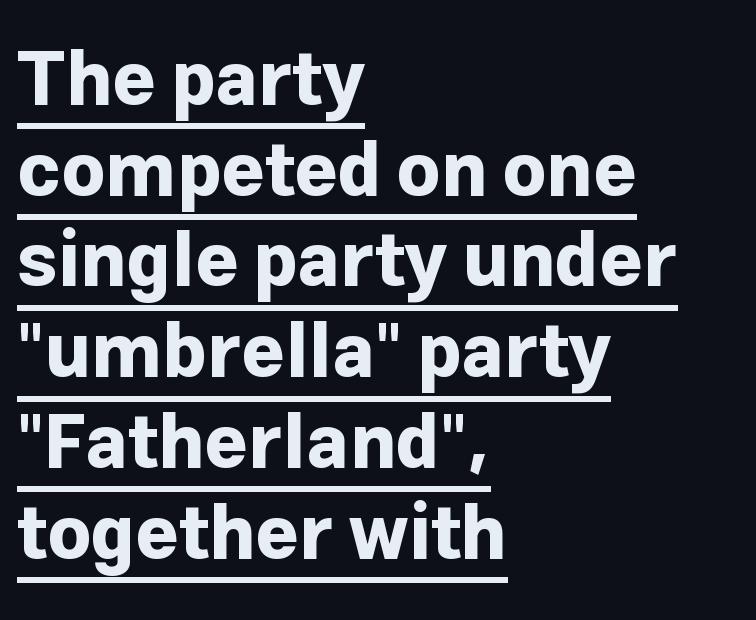
The image shows 75 px bold sans-serif type, upright; set left-aligned, line spacing 1.21x, normal letter spacing, underlined; low stroke contrast and a medium x-height.
